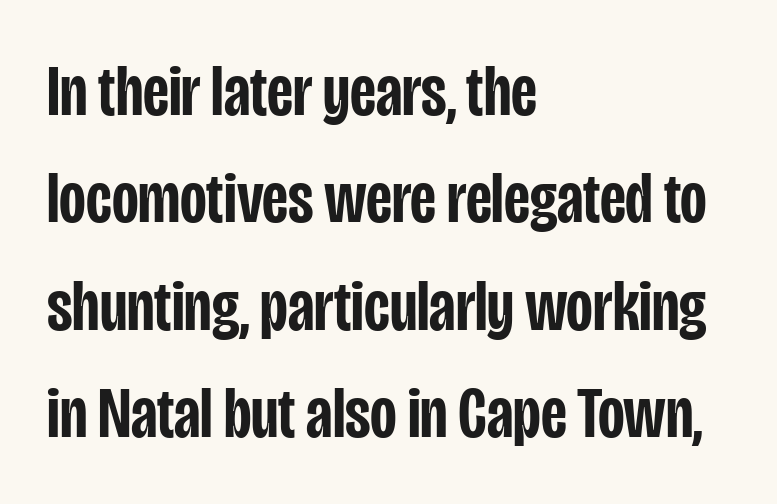
The image shows 73 px semibold, condensed sans-serif type, upright; set left-aligned, normal line spacing (1.47x), normal letter spacing, not underlined; low stroke contrast and a large x-height.
